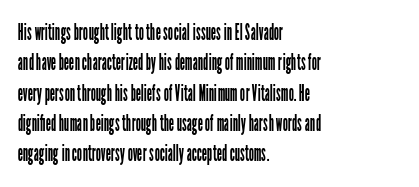
Q: Is the text bold? A: No.
Q: Is the text italic (slanted)? A: No, it is upright.
Q: Is the text underlined? A: No.
Q: How is the paragraph aligned? A: Left-aligned.
Q: Is the spacing between letters normal or unusually wide? A: Normal.
Q: Is the spacing between lines tight, normal or loose? A: Normal.
